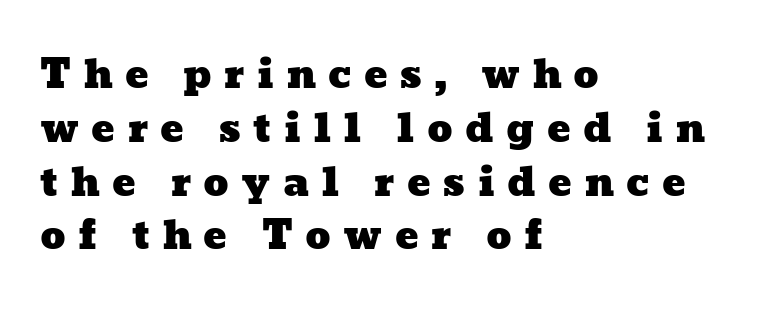
{"width": "wide", "stroke_contrast": "low", "x_height": "medium", "monospaced": "no", "underline": "no", "align": "left", "line_spacing": "normal", "line_spacing_ratio": 1.38, "letter_spacing": "wide", "letter_spacing_em": 0.31, "glyph_px": 39}
